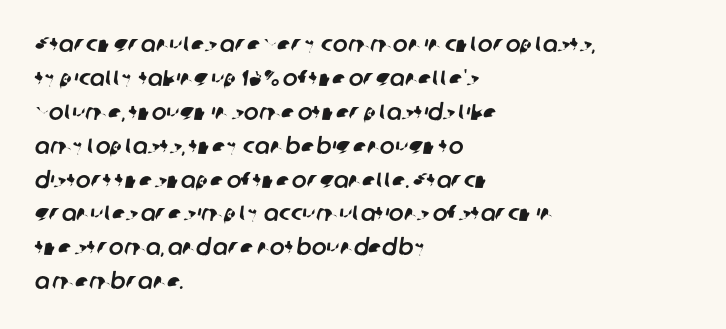
Q: Is the text underlined? A: No.
Q: How is the paragraph aligned? A: Left-aligned.
Q: Is the spacing between letters normal or unusually wide? A: Normal.
Q: Is the spacing between lines tight, normal or loose? A: Normal.
